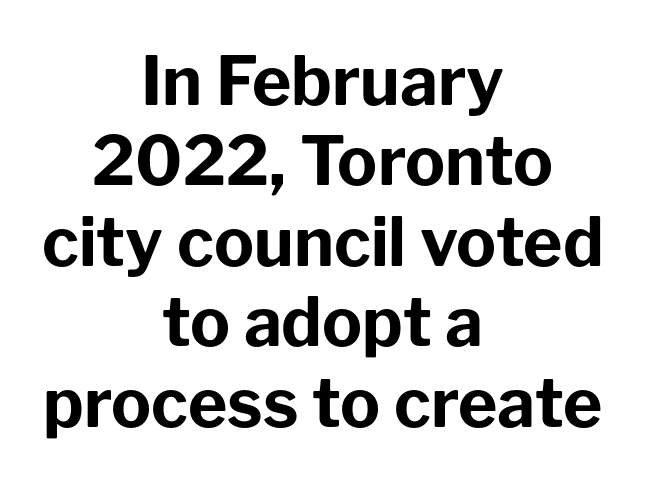
Q: Is the text bold? A: Yes.
Q: Is the text italic (slanted)? A: No, it is upright.
Q: Is the typeface a serif or a sans-serif typeface? A: Sans-serif.
Q: Is the text underlined? A: No.
Q: How is the paragraph aligned? A: Centered.
Q: Is the spacing between letters normal or unusually wide? A: Normal.
Q: Width (condensed, normal, or wide)? A: Normal.
Q: Stroke contrast? A: Low.
Q: x-height? A: Medium.
Q: Monospaced? A: No.
